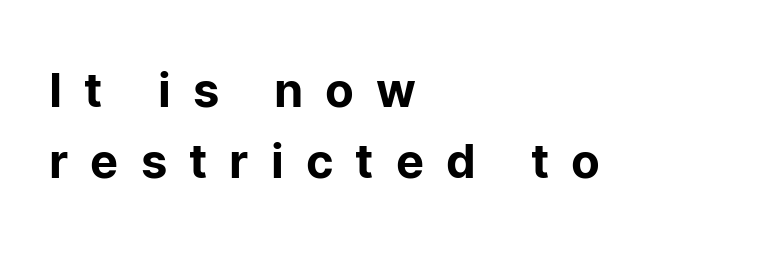
The image shows 47 px sans-serif type, upright; set left-aligned, normal line spacing (1.52x), unusually wide letter spacing (+0.47 em), not underlined; low stroke contrast and a medium x-height.
